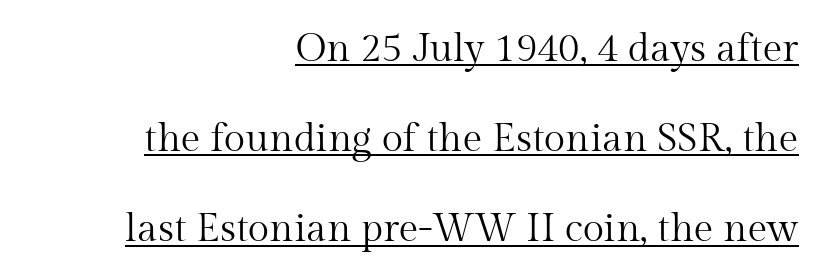
The image shows 39 px regular-weight serif type, upright; set right-aligned, loose line spacing (2.31x), normal letter spacing, underlined; medium stroke contrast and a medium x-height.
